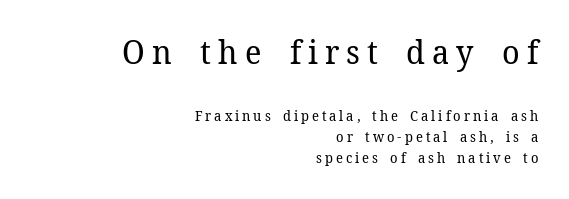
Q: Is the text bold? A: No.
Q: Is the text italic (slanted)? A: No, it is upright.
Q: Is the typeface a serif or a sans-serif typeface? A: Serif.
Q: Is the text underlined? A: No.
Q: How is the paragraph aligned? A: Right-aligned.
Q: Is the spacing between letters normal or unusually wide? A: Unusually wide.
Q: Is the spacing between lines tight, normal or loose? A: Normal.
Q: Which block of text is set in a larger size, the first (top) or the second (bottom)? A: The first (top) one.
Q: Width (condensed, normal, or wide)? A: Normal.
Q: Stroke contrast? A: Low.
Q: x-height? A: Medium.
Q: Monospaced? A: No.
